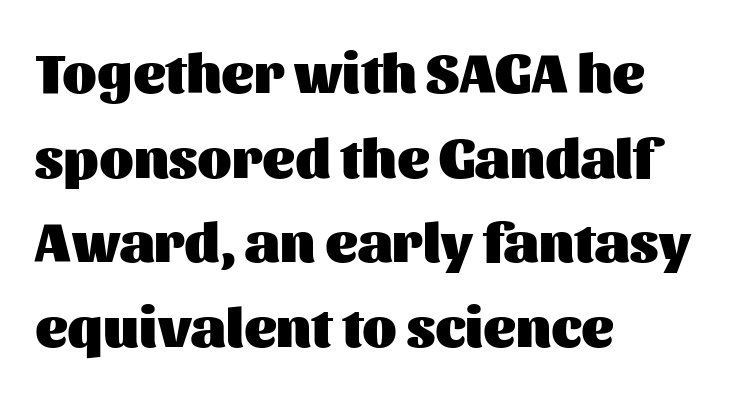
{"serif": "no", "italic": "no", "bold": "yes", "weight": "heavy", "width": "normal", "stroke_contrast": "medium", "x_height": "medium", "monospaced": "no", "underline": "no", "align": "left", "line_spacing": "normal", "line_spacing_ratio": 1.51, "letter_spacing": "normal", "letter_spacing_em": 0.0, "glyph_px": 56}
